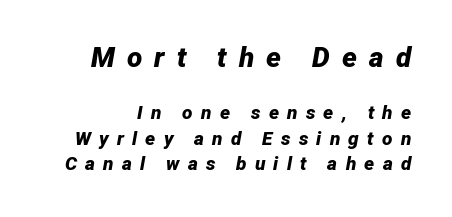
Q: Is the text bold? A: Yes.
Q: Is the text italic (slanted)? A: Yes, it leans right by about 12 degrees.
Q: Is the text underlined? A: No.
Q: Is the spacing between letters normal or unusually wide? A: Unusually wide.
Q: Is the spacing between lines tight, normal or loose? A: Normal.
Q: Which block of text is set in a larger size, the first (top) or the second (bottom)? A: The first (top) one.
Q: Width (condensed, normal, or wide)? A: Normal.
Q: Stroke contrast? A: Low.
Q: x-height? A: Medium.
Q: Monospaced? A: No.
